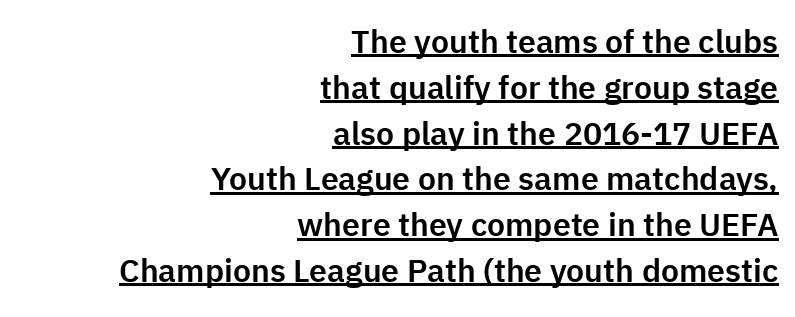
The image shows 32 px sans-serif type, upright; set right-aligned, normal line spacing (1.43x), normal letter spacing, underlined; low stroke contrast and a medium x-height.
